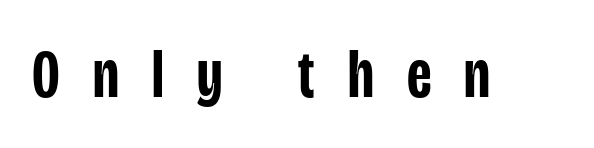
Q: Is the text bold? A: Semi-bold.
Q: Is the text italic (slanted)? A: No, it is upright.
Q: Is the typeface a serif or a sans-serif typeface? A: Sans-serif.
Q: Is the text underlined? A: No.
Q: Is the spacing between letters normal or unusually wide? A: Unusually wide.
Q: Width (condensed, normal, or wide)? A: Condensed.
Q: Stroke contrast? A: Low.
Q: x-height? A: Large.
Q: Monospaced? A: No.
